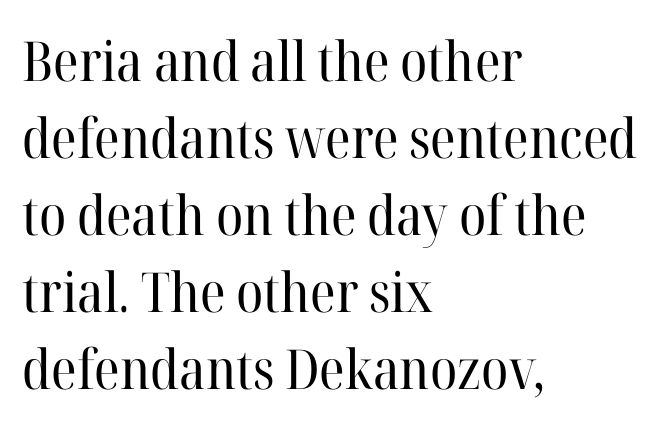
The image shows 55 px regular-weight serif type, upright; set left-aligned, normal line spacing (1.4x), normal letter spacing, not underlined; high stroke contrast and a medium x-height.
